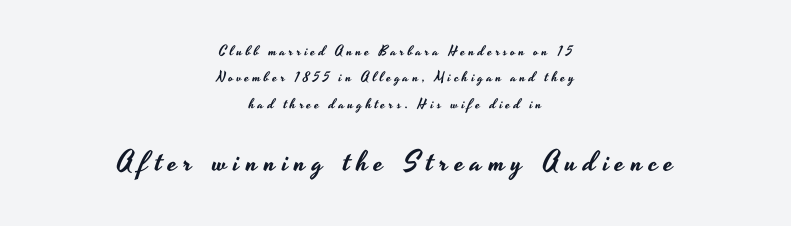
The passage shown is typeset with a sans-serif family. Note the varied advance widths — an 'i' is clearly narrower than an 'm'. Visually, the bottom section dominates because its glyphs are scaled up.
